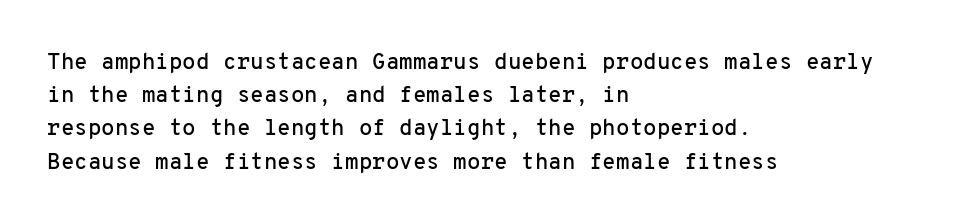
The image shows 22 px text type, upright; set left-aligned, normal line spacing (1.51x), normal letter spacing, not underlined.
